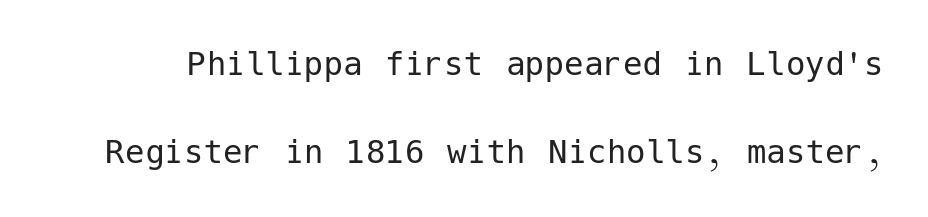
The image shows 39 px regular-weight sans-serif type, upright; set loose line spacing (2.25x), normal letter spacing, not underlined; low stroke contrast and a medium x-height.
